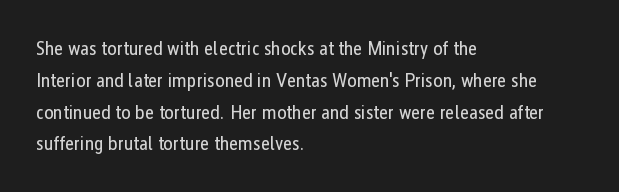
Q: Is the text bold? A: No.
Q: Is the text italic (slanted)? A: No, it is upright.
Q: Is the text underlined? A: No.
Q: How is the paragraph aligned? A: Left-aligned.
Q: Is the spacing between letters normal or unusually wide? A: Normal.
Q: Is the spacing between lines tight, normal or loose? A: Normal.
